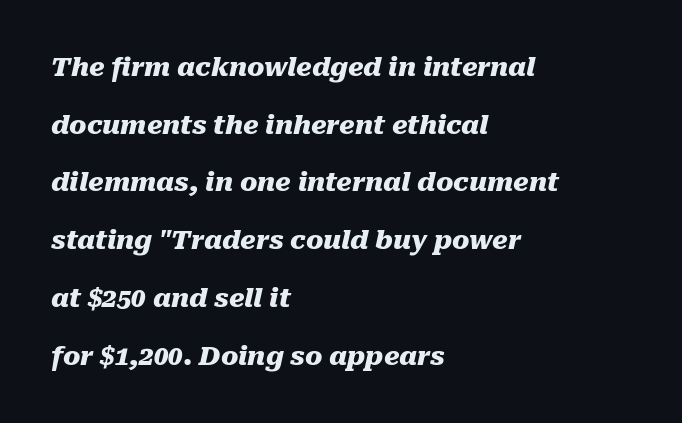
Q: Is the text bold? A: Yes.
Q: Is the text italic (slanted)? A: Yes, it leans right by about 10 degrees.
Q: Is the text underlined? A: No.
Q: How is the paragraph aligned? A: Left-aligned.
Q: Is the spacing between letters normal or unusually wide? A: Normal.
Q: Is the spacing between lines tight, normal or loose? A: Loose.
